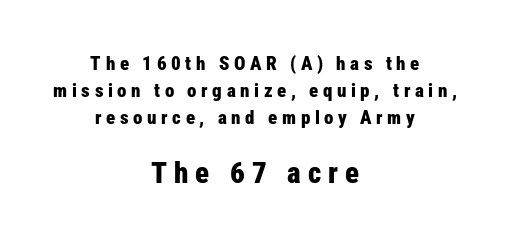
The image shows 29 px bold, condensed sans-serif type, upright; set centered, normal line spacing (1.41x), unusually wide letter spacing (+0.24 em), not underlined; the second (bottom) block is 1.53x larger; low stroke contrast and a medium x-height.
